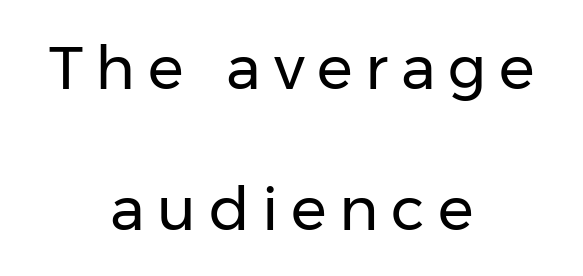
{"serif": "no", "italic": "no", "bold": "no", "weight": "regular", "width": "normal", "stroke_contrast": "low", "x_height": "medium", "monospaced": "no", "underline": "no", "align": "center", "line_spacing": "loose", "line_spacing_ratio": 2.35, "letter_spacing": "wide", "letter_spacing_em": 0.21, "glyph_px": 60}
